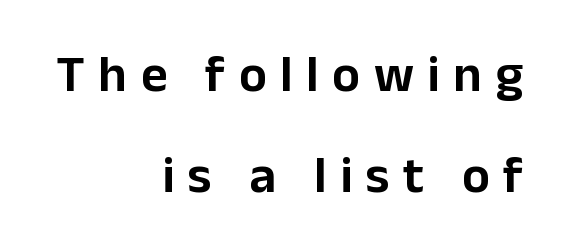
The image shows 52 px sans-serif type, upright; set right-aligned, loose line spacing (1.95x), unusually wide letter spacing (+0.26 em), not underlined; low stroke contrast and a medium x-height.
